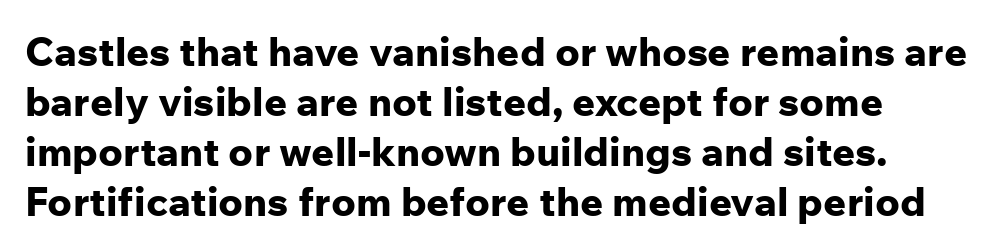
{"serif": "no", "italic": "no", "bold": "yes", "weight": "bold", "width": "normal", "stroke_contrast": "low", "x_height": "medium", "monospaced": "no", "underline": "no", "align": "left", "line_spacing": "normal", "line_spacing_ratio": 1.25, "letter_spacing": "normal", "letter_spacing_em": 0.0, "glyph_px": 40}
